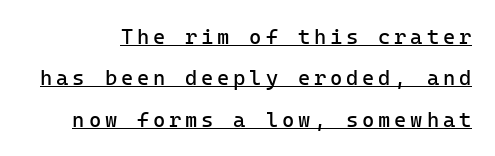
The image shows 21 px text type, upright; set loose line spacing (1.97x), underlined.
